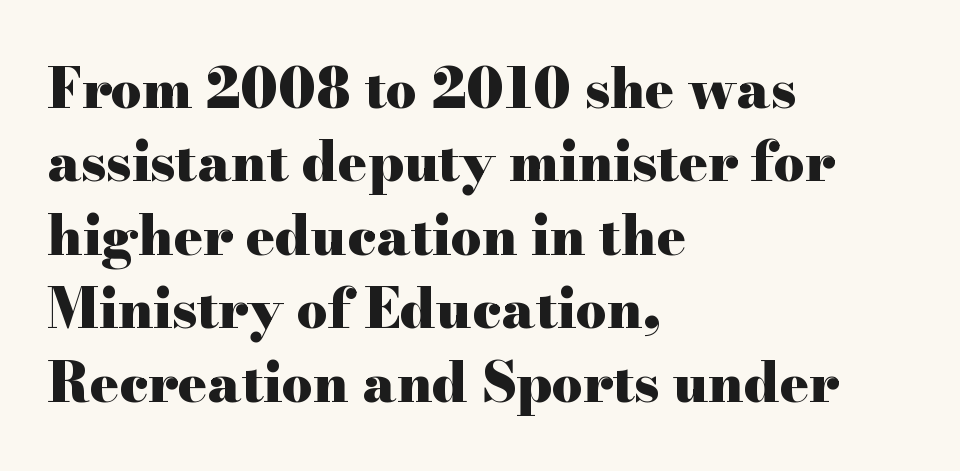
The image shows 54 px heavy, wide serif type, upright; set left-aligned, normal line spacing (1.36x), normal letter spacing, not underlined; high stroke contrast and a small x-height.
